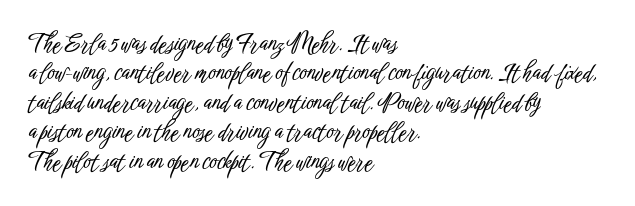
The image shows 23 px text type; set left-aligned, normal line spacing (1.28x), normal letter spacing, not underlined.
